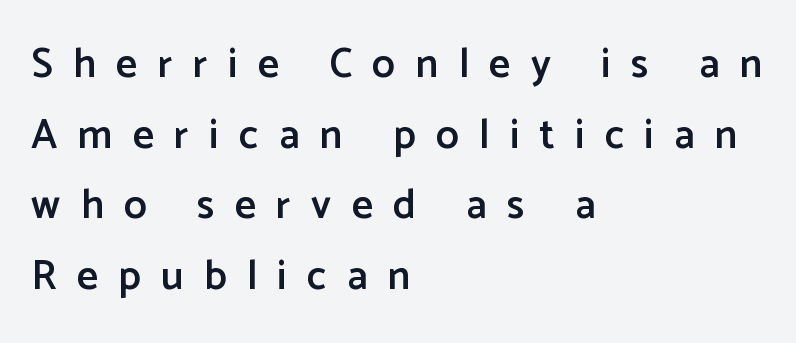
{"serif": "no", "italic": "no", "bold": "semi", "weight": "semibold", "width": "normal", "stroke_contrast": "low", "x_height": "medium", "monospaced": "no", "underline": "no", "align": "left", "line_spacing_ratio": 1.72, "letter_spacing": "wide", "letter_spacing_em": 0.5, "glyph_px": 41}
